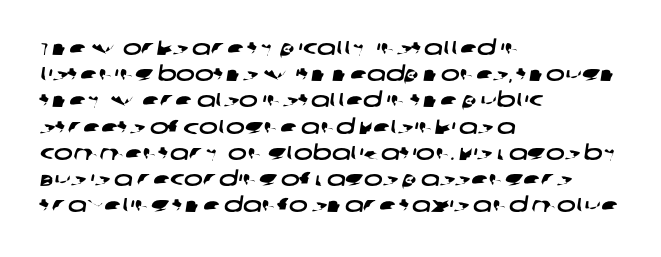
{"underline": "no", "align": "left", "line_spacing": "normal", "line_spacing_ratio": 1.31, "letter_spacing": "normal", "letter_spacing_em": 0.0, "glyph_px": 20}
